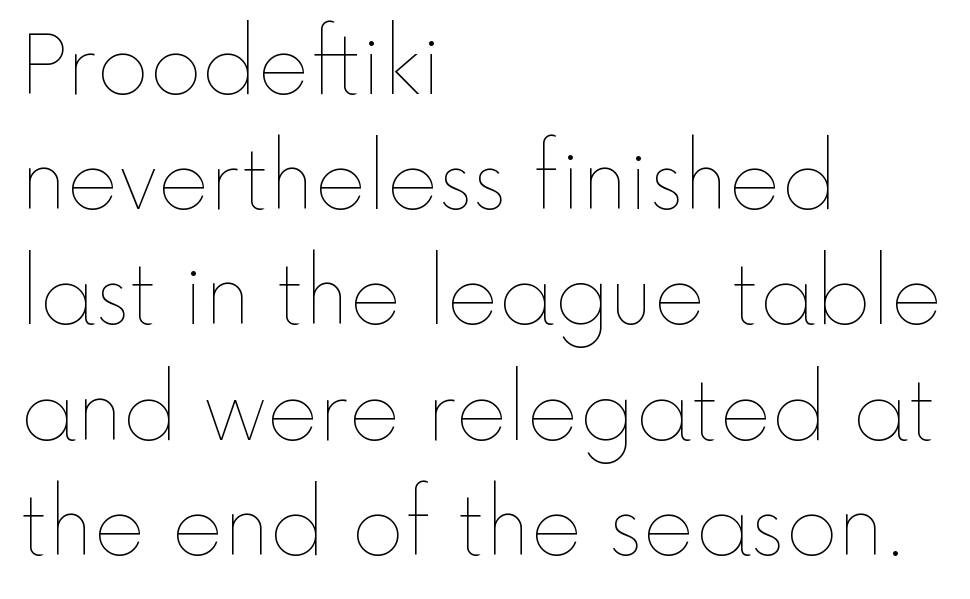
Q: Is the text bold? A: No.
Q: Is the text italic (slanted)? A: No, it is upright.
Q: Is the text underlined? A: No.
Q: How is the paragraph aligned? A: Left-aligned.
Q: Is the spacing between letters normal or unusually wide? A: Normal.
Q: Is the spacing between lines tight, normal or loose? A: Normal.
Q: Width (condensed, normal, or wide)? A: Normal.
Q: x-height? A: Medium.
Q: Monospaced? A: No.
